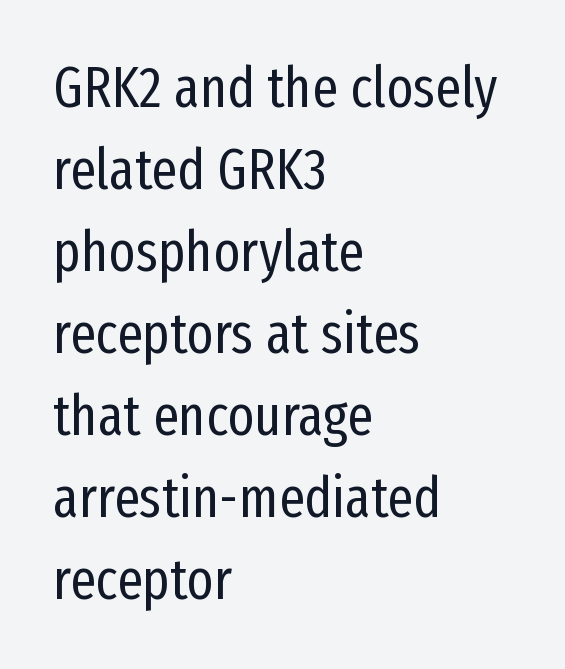
The image shows 57 px regular-weight, condensed sans-serif type, upright; set left-aligned, normal line spacing (1.44x), normal letter spacing, not underlined; low stroke contrast and a medium x-height.
